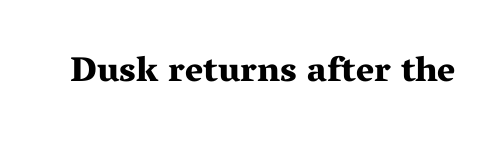
These lines are composed in type with serifs. Weight check: bold — yes, fully. Italic? Not at all — the glyphs are vertical. Does extra space separate the letters? No, they use regular spacing.
